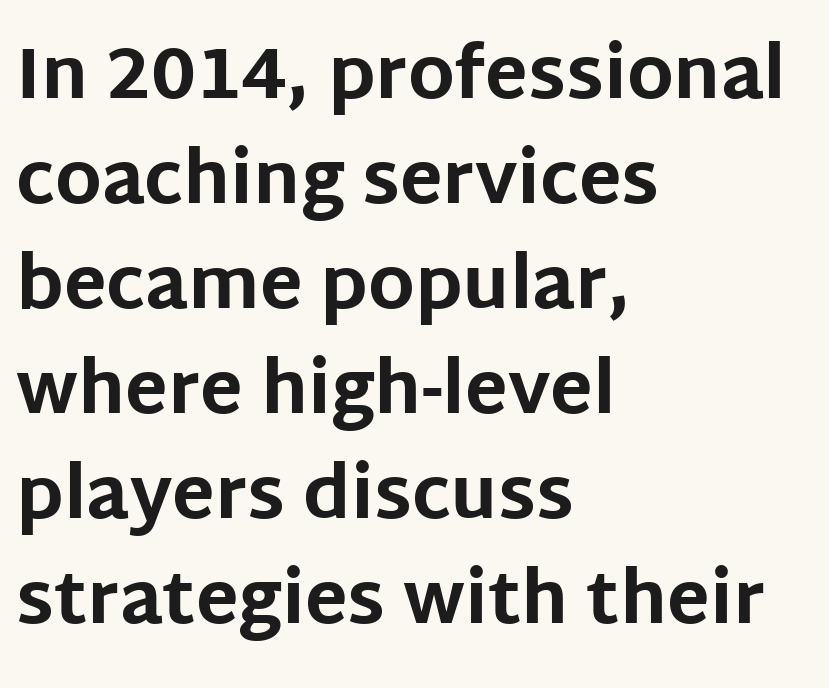
The image shows 71 px bold sans-serif type, upright; set left-aligned, normal line spacing (1.48x), normal letter spacing, not underlined; low stroke contrast and a large x-height.
